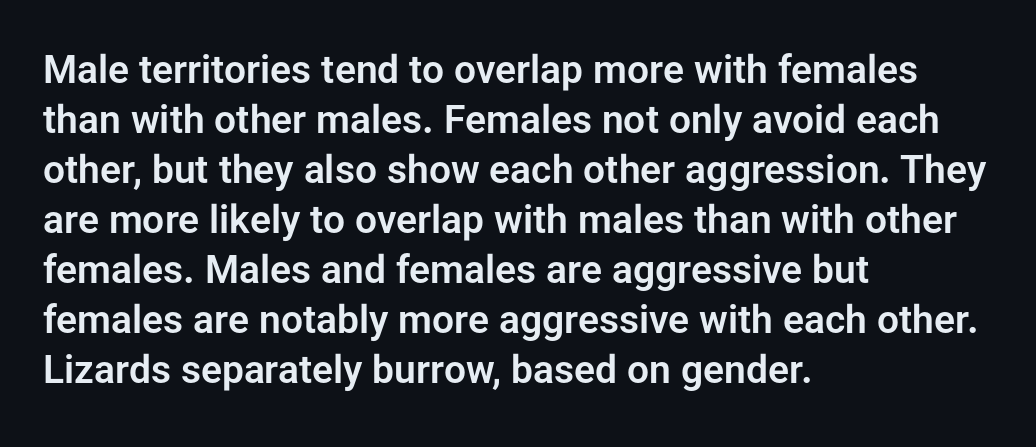
I'd call this a sans setting — the letters go barefoot. Students, note that the glyphs here touch the page at normal intervals. The block of text has a typical density, with ordinary space between rows. Do the letters lean? They stand straight. A student would call this left alignment; a typographer would say flush left, rag right.
